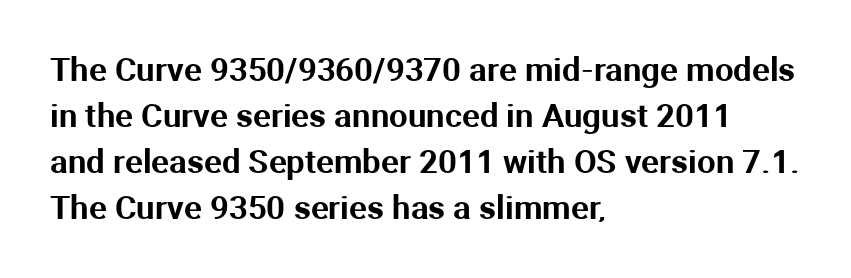
{"serif": "no", "italic": "no", "width": "normal", "stroke_contrast": "medium", "x_height": "medium", "monospaced": "no", "underline": "no", "align": "left", "line_spacing": "normal", "line_spacing_ratio": 1.39, "letter_spacing": "normal", "letter_spacing_em": 0.0, "glyph_px": 33}
